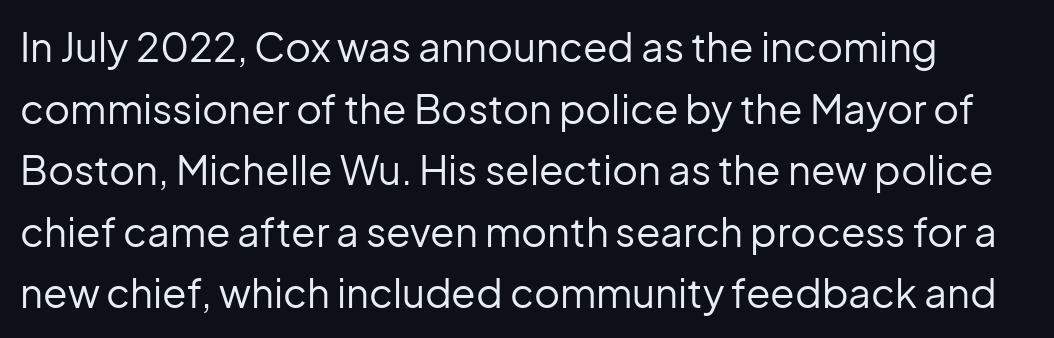
Q: Is the text bold? A: No.
Q: Is the text italic (slanted)? A: No, it is upright.
Q: Is the typeface a serif or a sans-serif typeface? A: Sans-serif.
Q: Is the text underlined? A: No.
Q: Is the spacing between letters normal or unusually wide? A: Normal.
Q: Is the spacing between lines tight, normal or loose? A: Normal.
Q: Width (condensed, normal, or wide)? A: Normal.
Q: Stroke contrast? A: Low.
Q: x-height? A: Medium.
Q: Monospaced? A: No.
